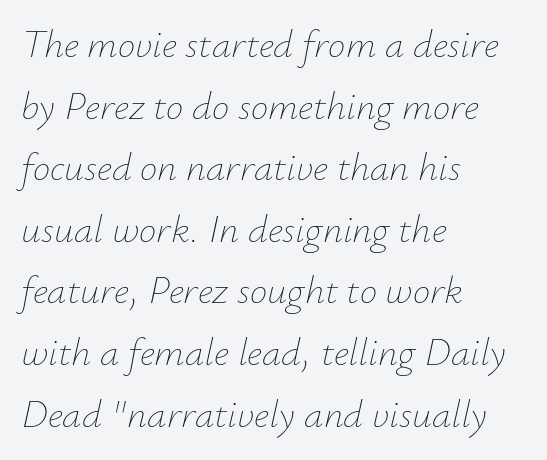
The type is set solid horizontally, with unmodified tracking. Regarding leading, the lines here are spaced in the standard way. A student would call this left alignment; a typographer would say flush left, rag right. Words float on clear page, feet unadorned. The characters are drawn with everyday or finer stroke widths. The text carries the slant typical of an italic or oblique font.
